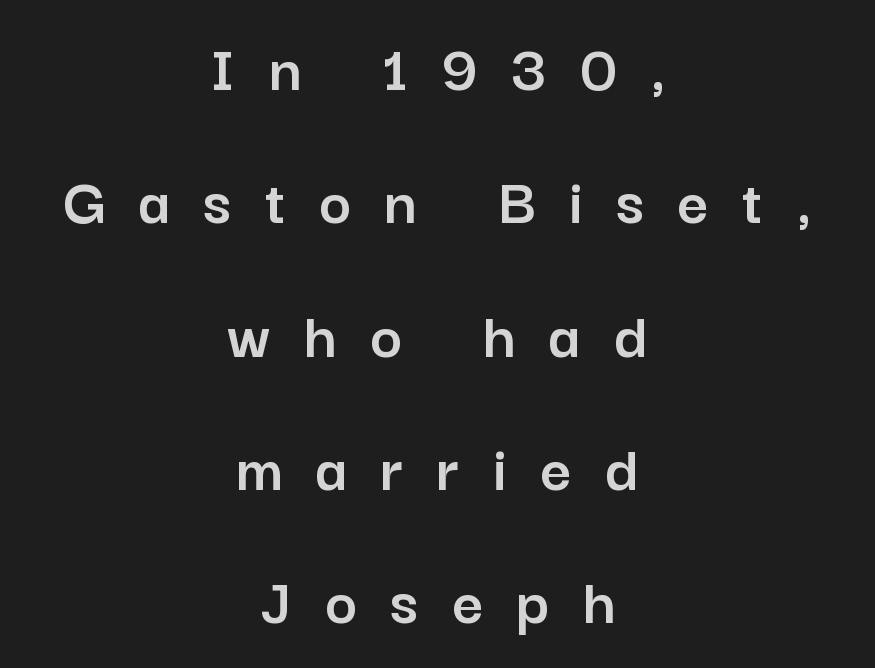
The image shows 68 px sans-serif type, upright; set centered, loose line spacing (1.96x), unusually wide letter spacing (+0.49 em), not underlined; low stroke contrast and a medium x-height.
